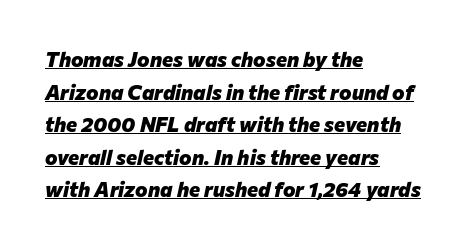
{"italic": "yes", "lean": "right", "slant_degrees": 12, "bold": "yes", "underline": "yes", "align": "left", "line_spacing": "normal", "line_spacing_ratio": 1.55, "letter_spacing": "normal", "letter_spacing_em": 0.0, "glyph_px": 21}
